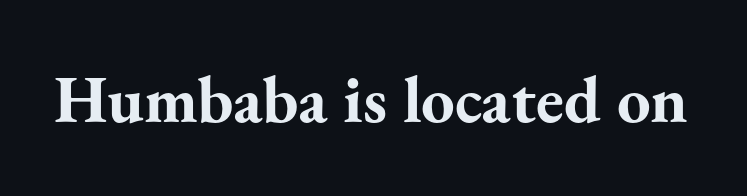
Q: Is the text bold? A: Yes.
Q: Is the text italic (slanted)? A: No, it is upright.
Q: Is the typeface a serif or a sans-serif typeface? A: Serif.
Q: Is the text underlined? A: No.
Q: Is the spacing between letters normal or unusually wide? A: Normal.
Q: Width (condensed, normal, or wide)? A: Normal.
Q: Stroke contrast? A: Medium.
Q: x-height? A: Small.
Q: Monospaced? A: No.
